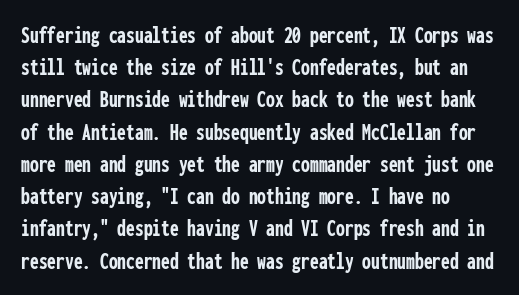
Q: Is the text bold? A: Yes.
Q: Is the text italic (slanted)? A: No, it is upright.
Q: Is the text underlined? A: No.
Q: How is the paragraph aligned? A: Left-aligned.
Q: Is the spacing between letters normal or unusually wide? A: Normal.
Q: Is the spacing between lines tight, normal or loose? A: Normal.
